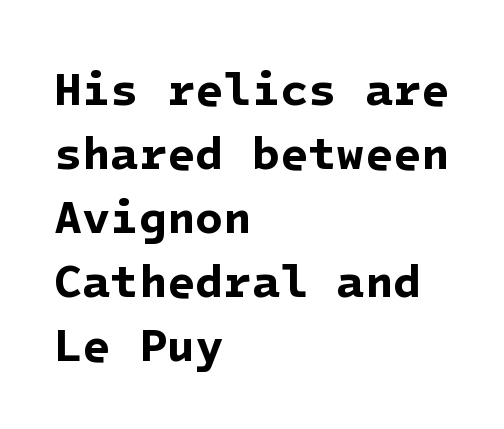
{"serif": "no", "bold": "yes", "weight": "bold", "width": "normal", "stroke_contrast": "low", "x_height": "medium", "underline": "no", "align": "left", "line_spacing": "normal", "line_spacing_ratio": 1.39, "letter_spacing": "normal", "letter_spacing_em": 0.0, "glyph_px": 46}
